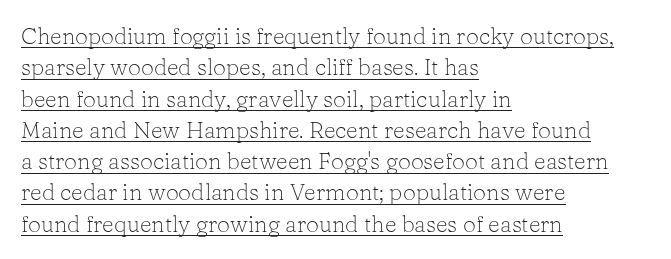
Typeset ragged right — the left edge is the straight one. No extra ink here — the face is not bold. This sample uses an upright cut, with every glyph sitting square on the baseline. In designer terms, the underline attribute is active on this setting.
